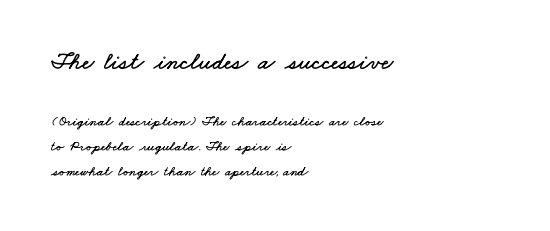
Q: Is the text underlined? A: No.
Q: How is the paragraph aligned? A: Left-aligned.
Q: Is the spacing between letters normal or unusually wide? A: Normal.
Q: Which block of text is set in a larger size, the first (top) or the second (bottom)? A: The first (top) one.
